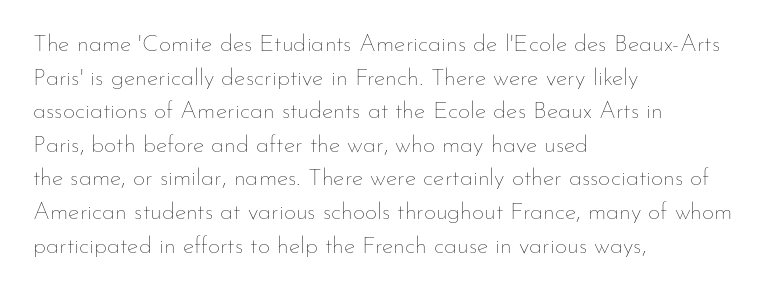
{"italic": "no", "bold": "no", "underline": "no", "align": "left", "line_spacing": "normal", "line_spacing_ratio": 1.4, "letter_spacing": "normal", "letter_spacing_em": 0.0, "glyph_px": 24}
